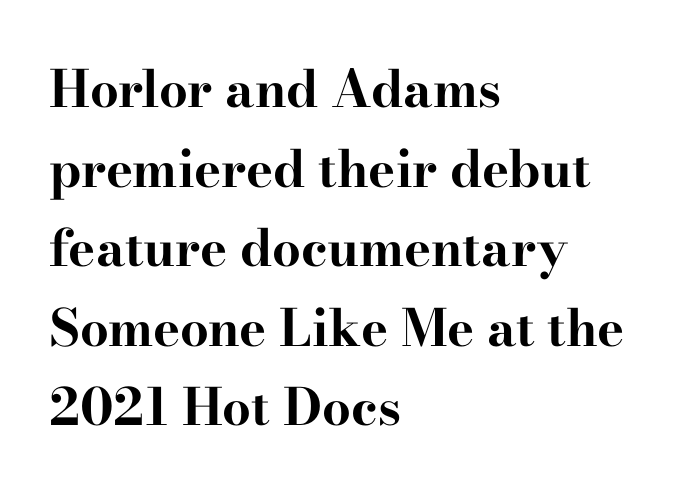
The image shows 51 px bold, wide serif type, upright; set left-aligned, normal line spacing (1.56x), normal letter spacing, not underlined; high stroke contrast and a small x-height.
